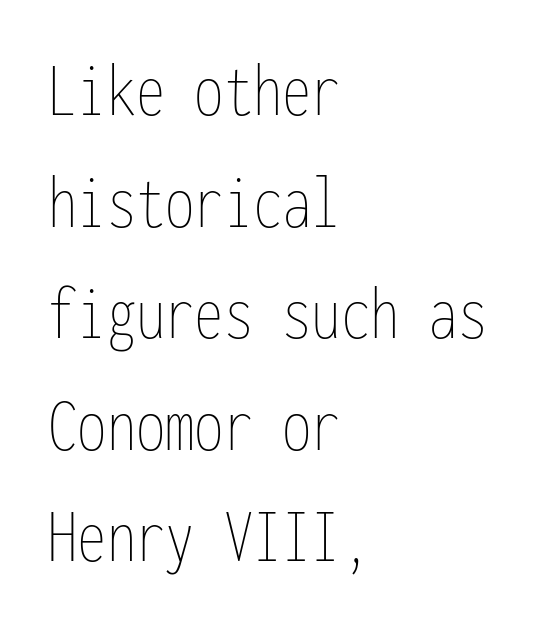
{"italic": "no", "bold": "no", "weight": "thin", "width": "condensed", "stroke_contrast": "low", "x_height": "medium", "monospaced": "yes", "underline": "no", "align": "left", "line_spacing": "normal", "line_spacing_ratio": 1.43, "letter_spacing": "normal", "letter_spacing_em": 0.0, "glyph_px": 78}
